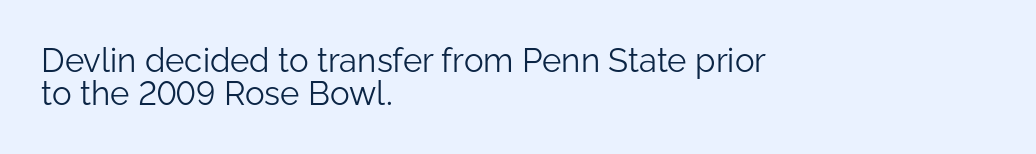
{"serif": "no", "italic": "no", "bold": "no", "weight": "light", "width": "normal", "stroke_contrast": "low", "x_height": "medium", "monospaced": "no", "underline": "no", "align": "left", "line_spacing": "tight", "line_spacing_ratio": 0.99, "letter_spacing": "normal", "letter_spacing_em": 0.0, "glyph_px": 33}
